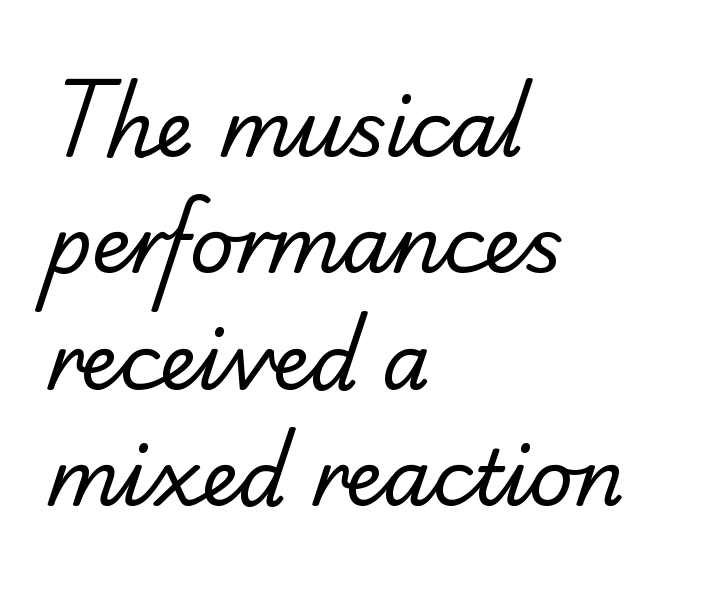
{"serif": "yes", "bold": "no", "weight": "regular", "width": "normal", "stroke_contrast": "low", "x_height": "small", "monospaced": "no", "underline": "no", "align": "left", "line_spacing": "normal", "line_spacing_ratio": 1.51, "letter_spacing": "normal", "letter_spacing_em": 0.0, "glyph_px": 77}
